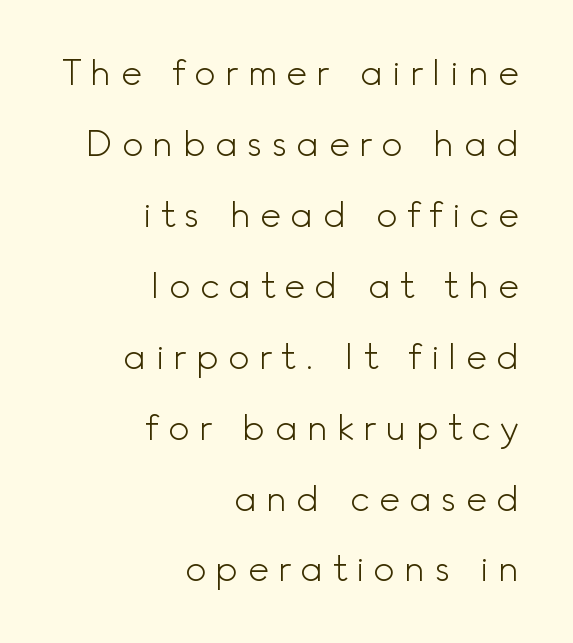
{"serif": "no", "italic": "no", "bold": "no", "weight": "light", "width": "normal", "x_height": "small", "monospaced": "no", "underline": "no", "align": "right", "line_spacing": "loose", "line_spacing_ratio": 1.97, "letter_spacing": "wide", "letter_spacing_em": 0.25, "glyph_px": 36}
